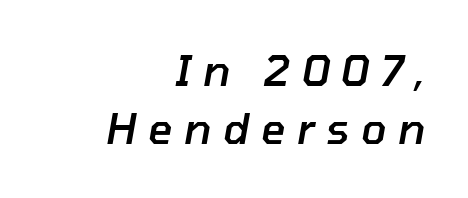
Q: Is the text bold? A: Semi-bold.
Q: Is the text italic (slanted)? A: Yes, it leans right by about 10 degrees.
Q: Is the text underlined? A: No.
Q: How is the paragraph aligned? A: Right-aligned.
Q: Is the spacing between letters normal or unusually wide? A: Unusually wide.
Q: Is the spacing between lines tight, normal or loose? A: Normal.
Q: Width (condensed, normal, or wide)? A: Normal.
Q: Stroke contrast? A: Low.
Q: x-height? A: Medium.
Q: Monospaced? A: No.
